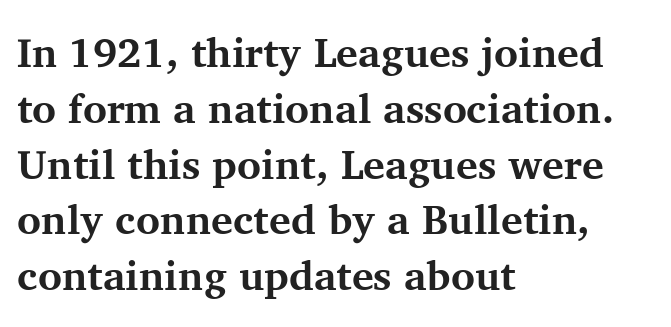
The image shows 41 px bold serif type, upright; set left-aligned, normal line spacing (1.36x), normal letter spacing, not underlined; medium stroke contrast and a medium x-height.
